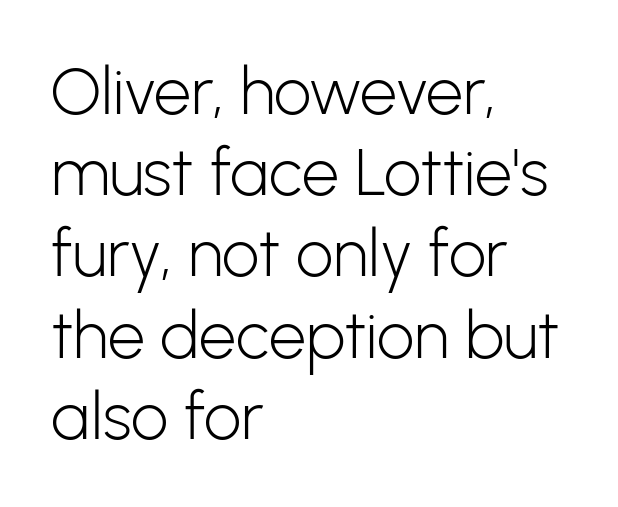
Q: Is the text bold? A: No.
Q: Is the text italic (slanted)? A: No, it is upright.
Q: Is the typeface a serif or a sans-serif typeface? A: Sans-serif.
Q: Is the text underlined? A: No.
Q: How is the paragraph aligned? A: Left-aligned.
Q: Is the spacing between letters normal or unusually wide? A: Normal.
Q: Width (condensed, normal, or wide)? A: Normal.
Q: Stroke contrast? A: Low.
Q: x-height? A: Medium.
Q: Monospaced? A: No.
